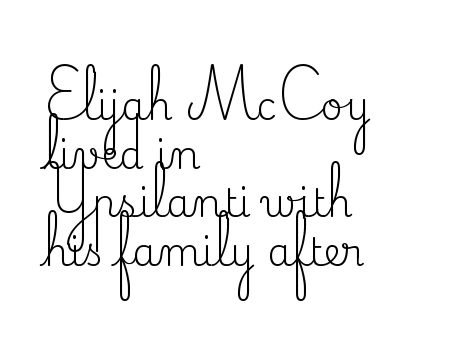
Q: Is the text bold? A: No.
Q: Is the text italic (slanted)? A: No, it is upright.
Q: Is the typeface a serif or a sans-serif typeface? A: Serif.
Q: Is the text underlined? A: No.
Q: How is the paragraph aligned? A: Left-aligned.
Q: Is the spacing between letters normal or unusually wide? A: Normal.
Q: Is the spacing between lines tight, normal or loose? A: Normal.
Q: Width (condensed, normal, or wide)? A: Normal.
Q: Stroke contrast? A: Medium.
Q: x-height? A: Small.
Q: Monospaced? A: No.
